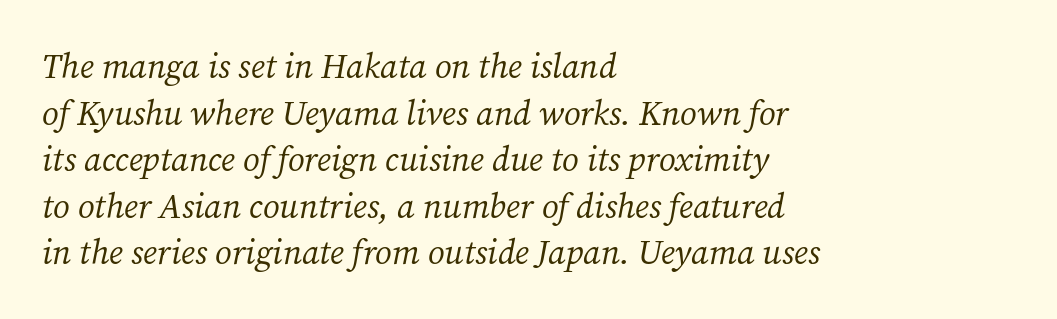
Compared with ordinary roman type, these characters are visibly tilted. Compared with typical paragraphs, the rows here are spaced about the same. Each letter keeps its own natural width here, so spacing adapts to shape. Tracking value appears to be zero — textbook default spacing. This rendering uses left alignment, leaving the right contour irregular. The characters display serif detailing at their extremities.
